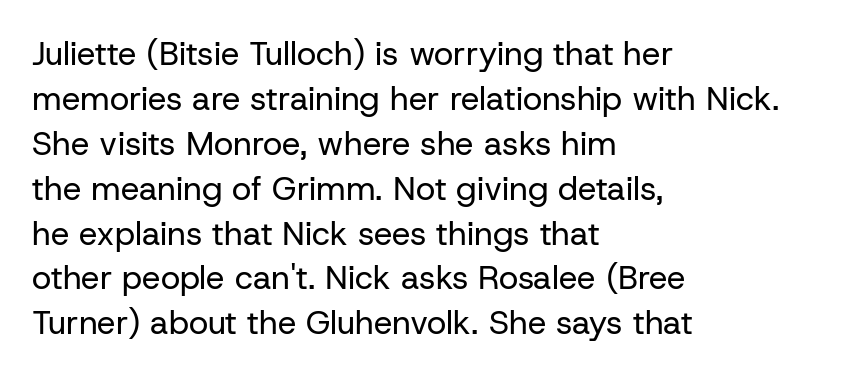
The image shows 33 px regular-weight sans-serif type, upright; set left-aligned, normal line spacing (1.36x), normal letter spacing, not underlined; low stroke contrast and a medium x-height.
